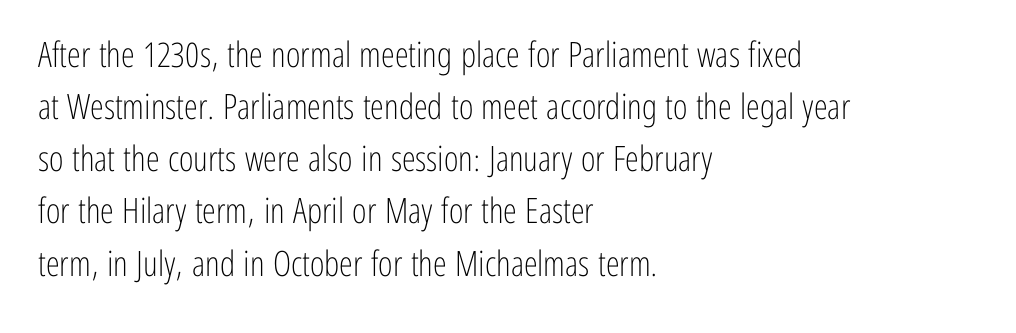
Q: Is the text bold? A: No.
Q: Is the text italic (slanted)? A: No, it is upright.
Q: Is the typeface a serif or a sans-serif typeface? A: Sans-serif.
Q: Is the text underlined? A: No.
Q: How is the paragraph aligned? A: Left-aligned.
Q: Is the spacing between letters normal or unusually wide? A: Normal.
Q: Is the spacing between lines tight, normal or loose? A: Normal.
Q: Width (condensed, normal, or wide)? A: Condensed.
Q: Stroke contrast? A: Low.
Q: x-height? A: Medium.
Q: Monospaced? A: No.
